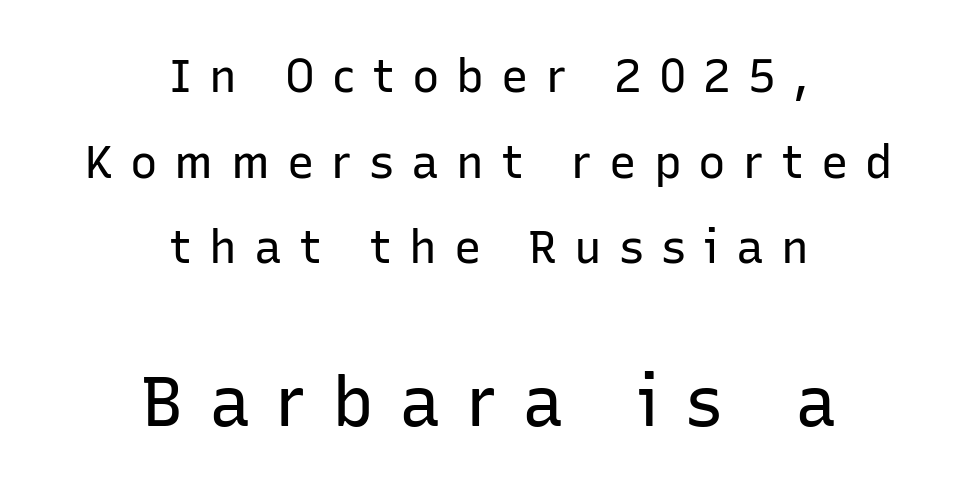
{"serif": "no", "italic": "no", "bold": "no", "weight": "regular", "width": "normal", "stroke_contrast": "low", "x_height": "medium", "monospaced": "no", "underline": "no", "align": "center", "line_spacing_ratio": 1.86, "letter_spacing": "wide", "letter_spacing_em": 0.37, "larger_block": "second", "size_ratio": 1.5, "glyph_px": 69}
